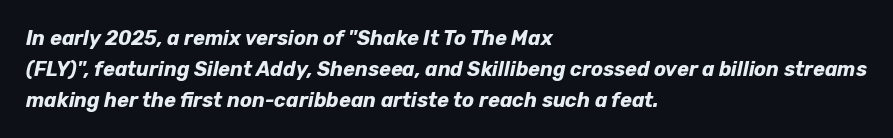
Typesetter's note: full bold, strokes at maximum text heaviness. Rendered with sloped, italic letterforms. The passage is arranged the way most books set body copy — flush left. Letters rest on an invisible, unmarked baseline.
